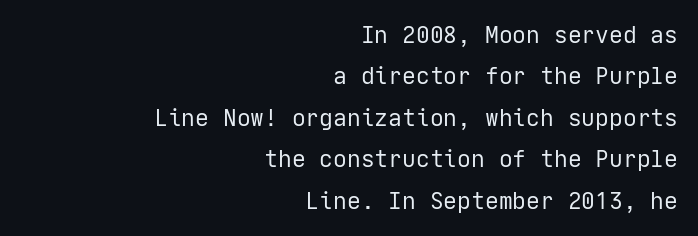
Layout note: lines flush right. This is the regular roman posture of the typeface. In terms of letterspacing, this is plain default setting. Type without underlining.
